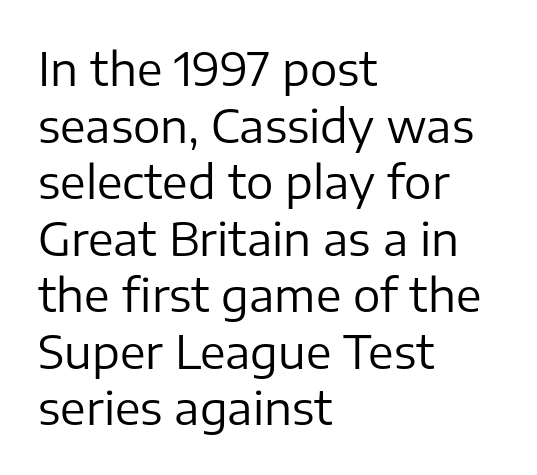
The image shows 46 px regular-weight sans-serif type, upright; set left-aligned, line spacing 1.23x, normal letter spacing, not underlined; low stroke contrast and a medium x-height.
